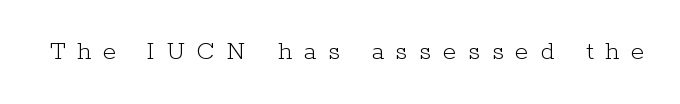
Q: Is the text bold? A: No.
Q: Is the text italic (slanted)? A: No, it is upright.
Q: Is the text underlined? A: No.
Q: Is the spacing between letters normal or unusually wide? A: Unusually wide.
